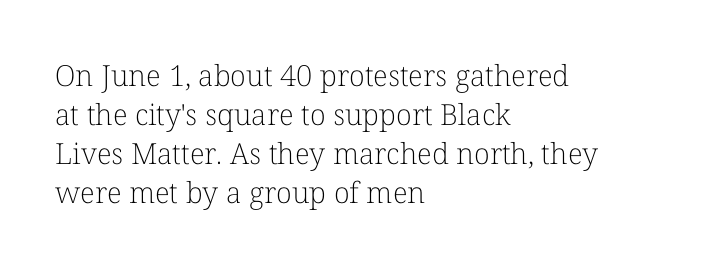
Q: Is the text bold? A: No.
Q: Is the text italic (slanted)? A: No, it is upright.
Q: Is the typeface a serif or a sans-serif typeface? A: Serif.
Q: Is the text underlined? A: No.
Q: How is the paragraph aligned? A: Left-aligned.
Q: Is the spacing between letters normal or unusually wide? A: Normal.
Q: Is the spacing between lines tight, normal or loose? A: Normal.
Q: Width (condensed, normal, or wide)? A: Normal.
Q: Stroke contrast? A: Low.
Q: x-height? A: Medium.
Q: Monospaced? A: No.
